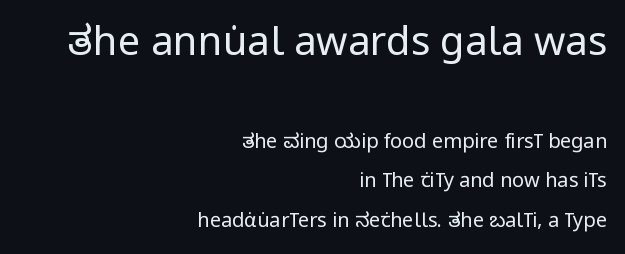
The image shows 40 px regular-weight, condensed sans-serif type, upright; set right-aligned, loose line spacing (1.97x), normal letter spacing, not underlined; the first (top) block is 2.0x larger; low stroke contrast and a large x-height.
